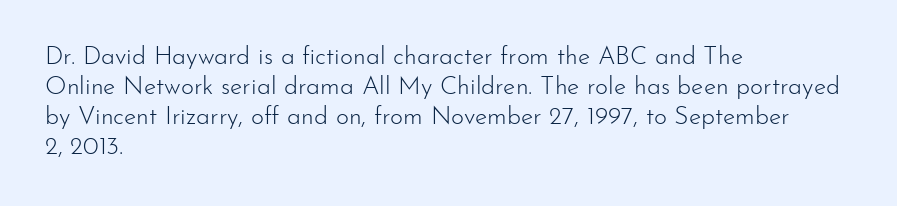
{"italic": "no", "bold": "no", "underline": "no", "align": "left", "line_spacing_ratio": 1.2, "letter_spacing": "normal", "letter_spacing_em": 0.0, "glyph_px": 25}
